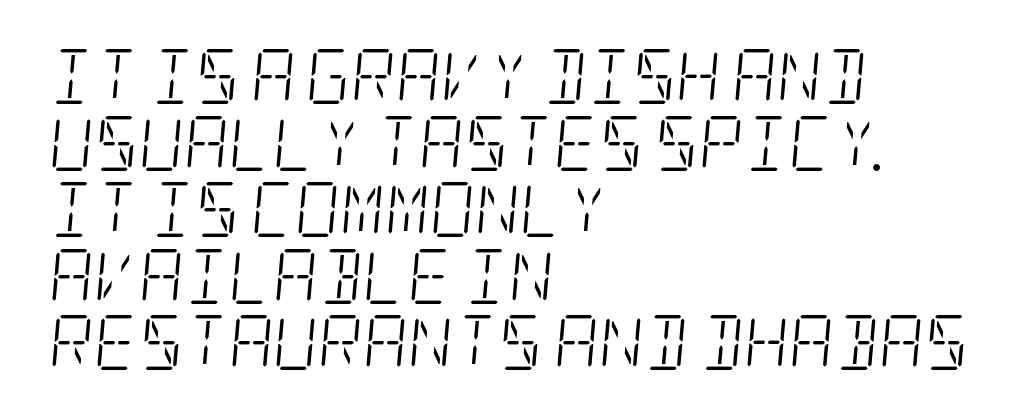
Q: Is the text bold? A: No.
Q: Is the text italic (slanted)? A: Yes, it leans right by about 5 degrees.
Q: Is the typeface a serif or a sans-serif typeface? A: Serif.
Q: Is the text underlined? A: No.
Q: How is the paragraph aligned? A: Left-aligned.
Q: Is the spacing between letters normal or unusually wide? A: Normal.
Q: Width (condensed, normal, or wide)? A: Condensed.
Q: Stroke contrast? A: Low.
Q: x-height? A: Large.
